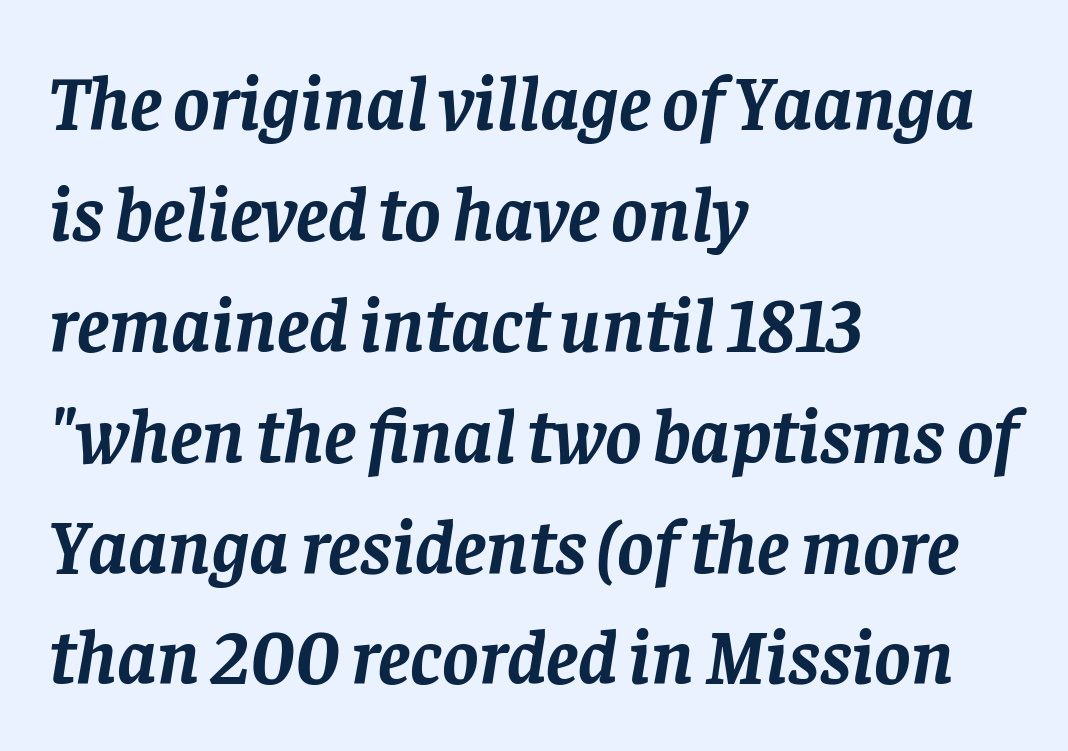
The image shows 77 px semibold serif type, italic (leaning right); set left-aligned, normal line spacing (1.44x), normal letter spacing, not underlined; low stroke contrast and a large x-height.
